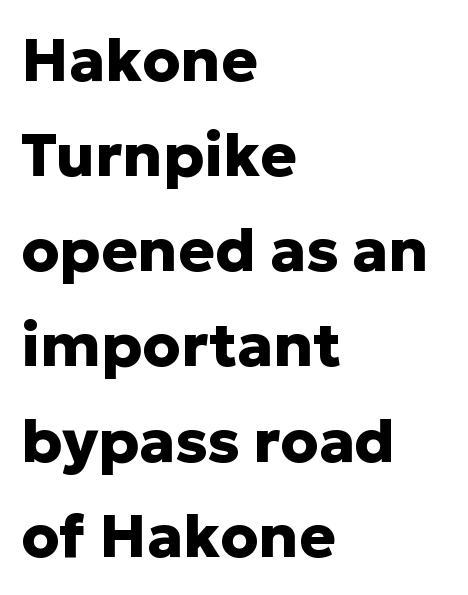
The rendering uses a bold face; every stroke is thick and dark. When letters stand straight like this, we call the style roman or upright. Descenders hang freely into open space. Vertical spacing — default. The typeface chosen for these lines omits serifs. Here the glyphs are tracked normally, forming tight word shapes.
